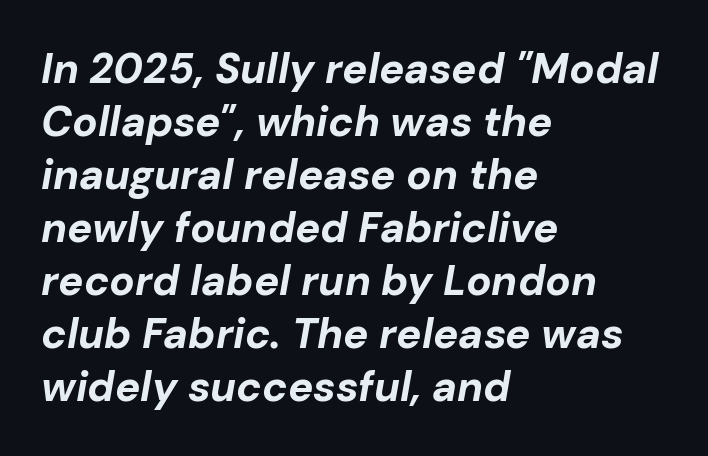
{"italic": "yes", "lean": "right", "slant_degrees": 10, "bold": "yes", "weight": "bold", "width": "normal", "stroke_contrast": "low", "x_height": "medium", "monospaced": "no", "underline": "no", "align": "left", "line_spacing": "normal", "line_spacing_ratio": 1.26, "letter_spacing": "normal", "letter_spacing_em": 0.0, "glyph_px": 42}
